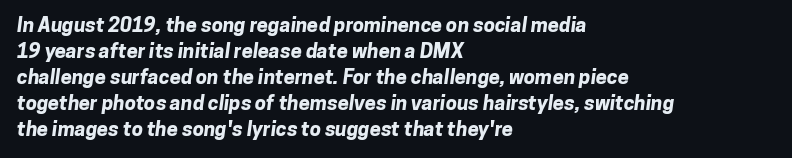
The image shows 20 px bold type; set left-aligned, normal line spacing (1.3x), normal letter spacing, not underlined.
